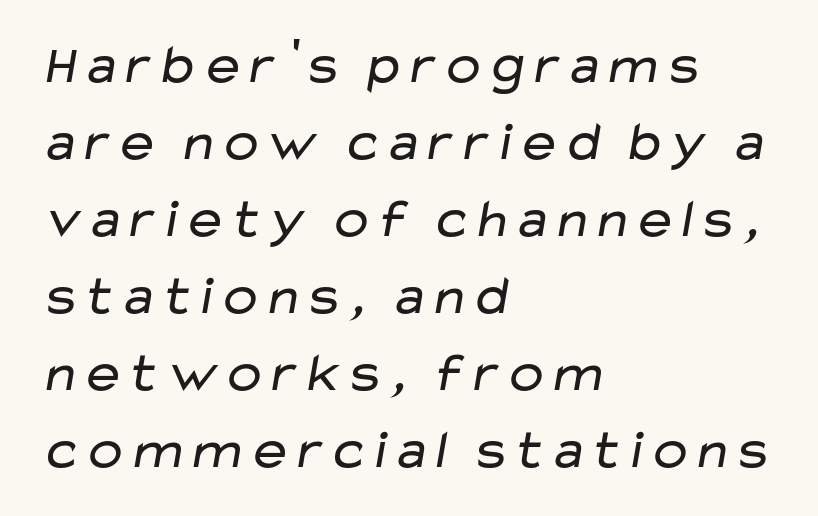
Q: Is the text bold? A: No.
Q: Is the typeface a serif or a sans-serif typeface? A: Sans-serif.
Q: Is the text underlined? A: No.
Q: How is the paragraph aligned? A: Left-aligned.
Q: Is the spacing between letters normal or unusually wide? A: Normal.
Q: Is the spacing between lines tight, normal or loose? A: Normal.
Q: Width (condensed, normal, or wide)? A: Wide.
Q: Stroke contrast? A: Low.
Q: x-height? A: Medium.
Q: Monospaced? A: No.
